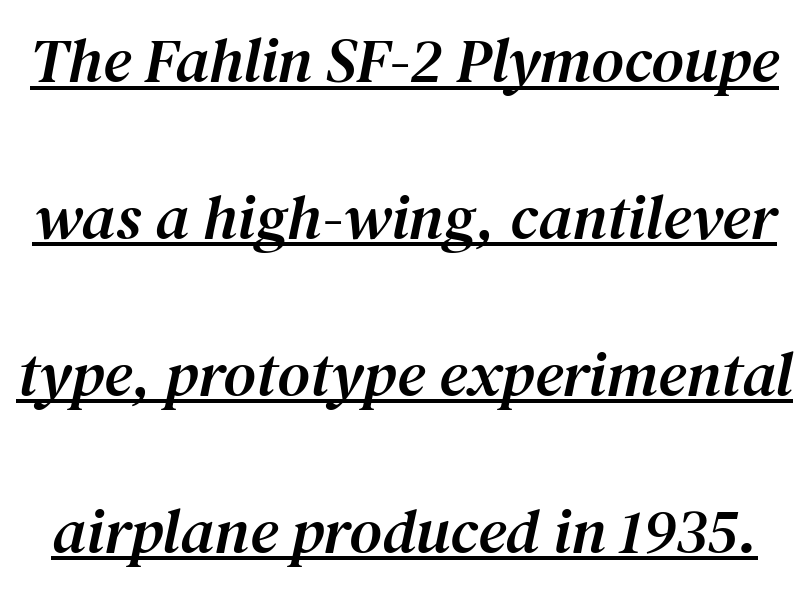
{"serif": "yes", "italic": "yes", "lean": "right", "slant_degrees": 12, "width": "normal", "stroke_contrast": "medium", "x_height": "medium", "monospaced": "no", "underline": "yes", "line_spacing": "loose", "line_spacing_ratio": 2.49, "letter_spacing": "normal", "letter_spacing_em": 0.0, "glyph_px": 63}
